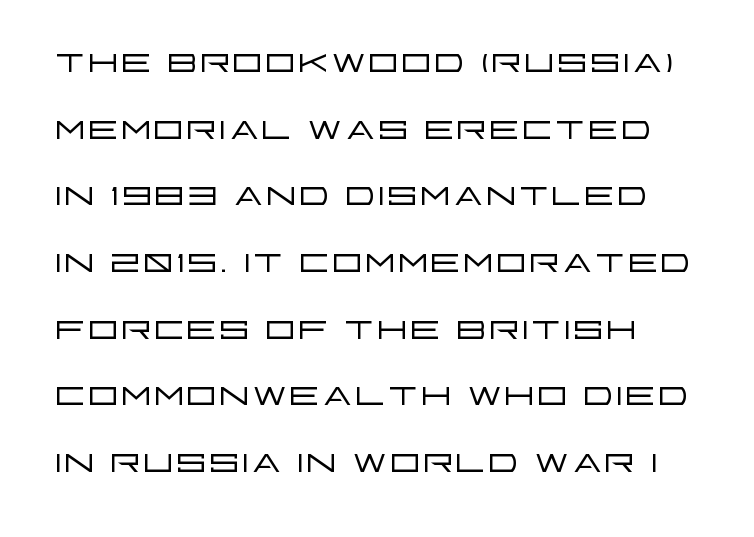
Varying glyph widths throughout — classic text-font behaviour. This block has exactly the height ordinary leading produces. The words here are not underlined. This is sans-serif lettering, the kind often seen on screens and signage. The letters sit at their default tracking, neither squeezed nor spread. The lettering stays uniformly vertical, giving the passage a roman look.
